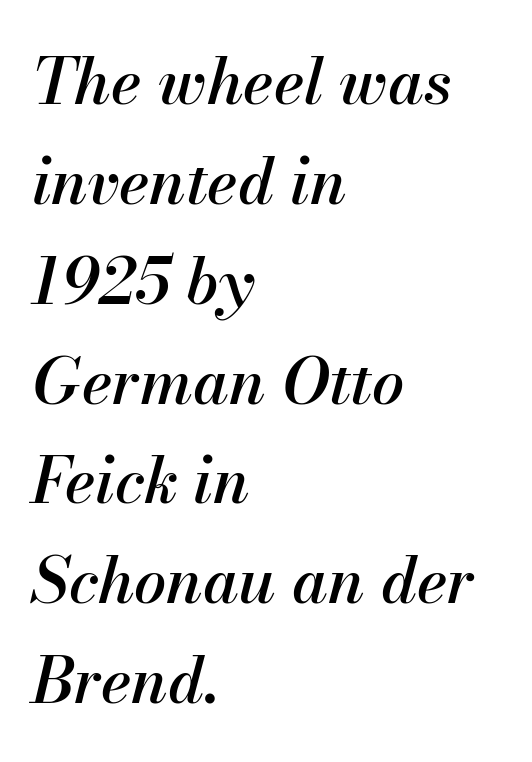
Any mark beneath the type? The region is blank. Does extra space separate the letters? No, they use regular spacing. Which margin do the lines hug? The left one — the right edge is uneven. Do the characters align in a grid? No, the font is proportional. Regular leading.
